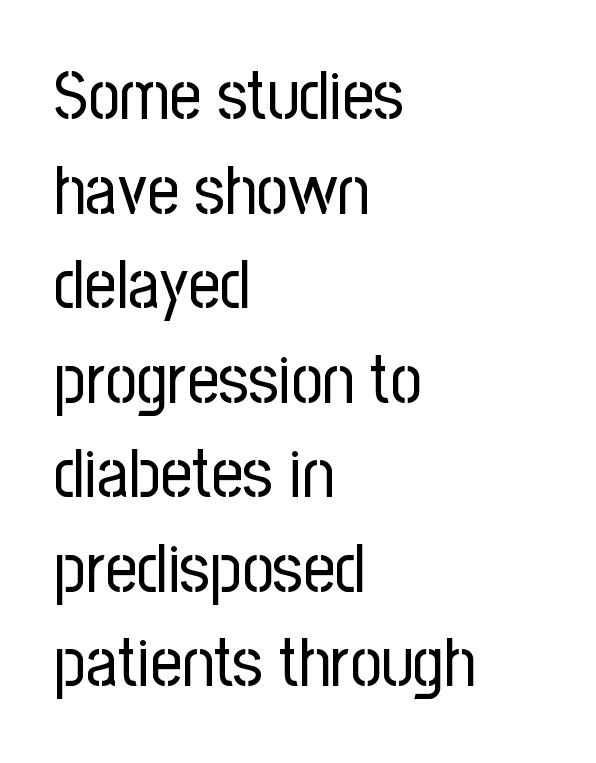
Q: Is the text bold? A: No.
Q: Is the text italic (slanted)? A: No, it is upright.
Q: Is the typeface a serif or a sans-serif typeface? A: Sans-serif.
Q: Is the text underlined? A: No.
Q: How is the paragraph aligned? A: Left-aligned.
Q: Is the spacing between letters normal or unusually wide? A: Normal.
Q: Is the spacing between lines tight, normal or loose? A: Normal.
Q: Width (condensed, normal, or wide)? A: Condensed.
Q: Stroke contrast? A: Low.
Q: x-height? A: Medium.
Q: Monospaced? A: No.
